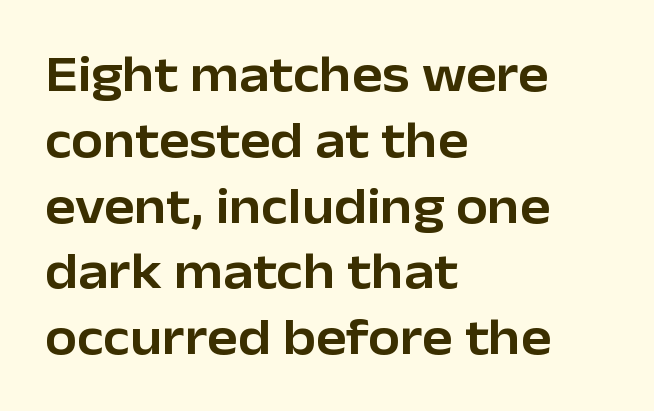
Q: Is the text italic (slanted)? A: No, it is upright.
Q: Is the typeface a serif or a sans-serif typeface? A: Sans-serif.
Q: Is the text underlined? A: No.
Q: How is the paragraph aligned? A: Left-aligned.
Q: Is the spacing between letters normal or unusually wide? A: Normal.
Q: Is the spacing between lines tight, normal or loose? A: Normal.
Q: Width (condensed, normal, or wide)? A: Normal.
Q: Stroke contrast? A: Low.
Q: x-height? A: Medium.
Q: Monospaced? A: No.
